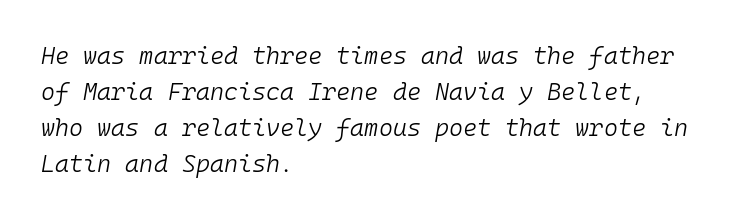
This sample uses plain, unmodified letter spacing. The text carries the slant typical of an italic or oblique font. Caption: face not bold, strokes unweighted. Descenders hang freely into open space. The passage is arranged the way most books set body copy — flush left. If you measured baseline to baseline, you'd find a middling distance.
